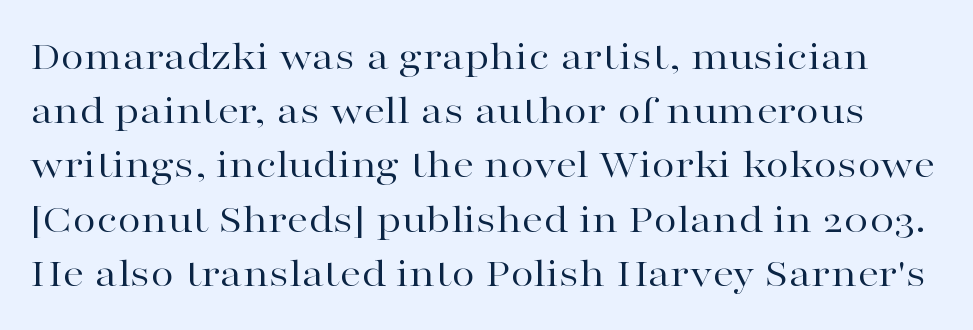
Bold? No — there's no thickening of the strokes. The letters stand upright; this is a roman face. Rows of type keep a routine distance in the vertical direction. Letter spacing: default. Only glyphs here, with clear space below each row.
